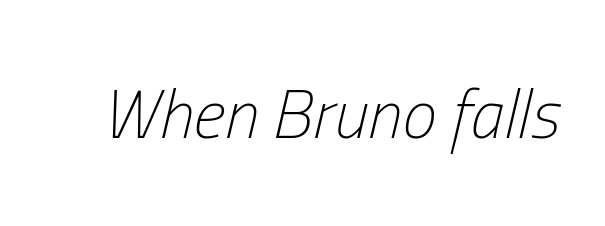
The image shows 69 px light, condensed type, italic (leaning right); set normal letter spacing, not underlined; low stroke contrast and a medium x-height.
